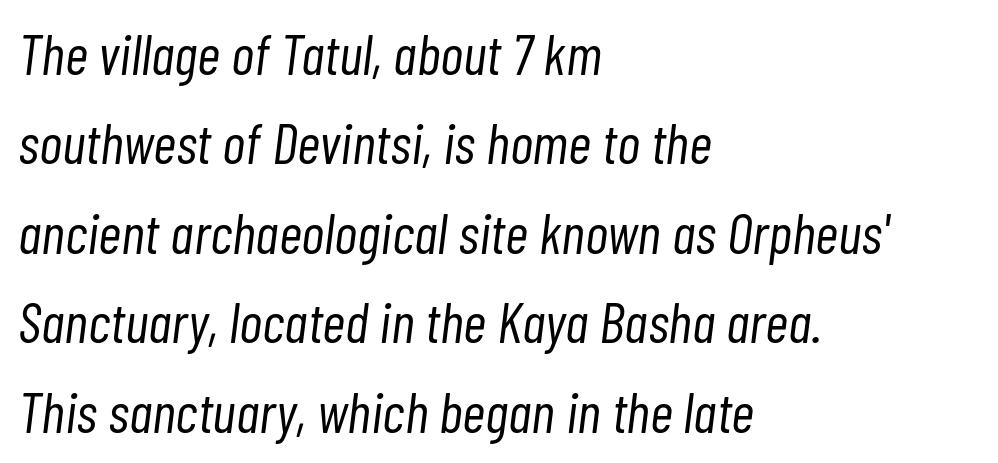
Q: Is the text bold? A: No.
Q: Is the text italic (slanted)? A: Yes, it leans right by about 7 degrees.
Q: Is the text underlined? A: No.
Q: How is the paragraph aligned? A: Left-aligned.
Q: Is the spacing between letters normal or unusually wide? A: Normal.
Q: Is the spacing between lines tight, normal or loose? A: Normal.
Q: Width (condensed, normal, or wide)? A: Condensed.
Q: Stroke contrast? A: Low.
Q: x-height? A: Medium.
Q: Monospaced? A: No.
